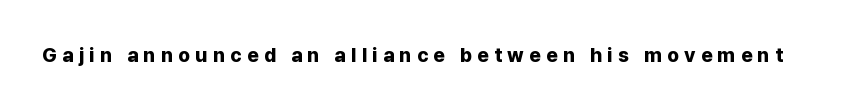
The image shows 20 px bold type, upright; set unusually wide letter spacing (+0.26 em), not underlined.
